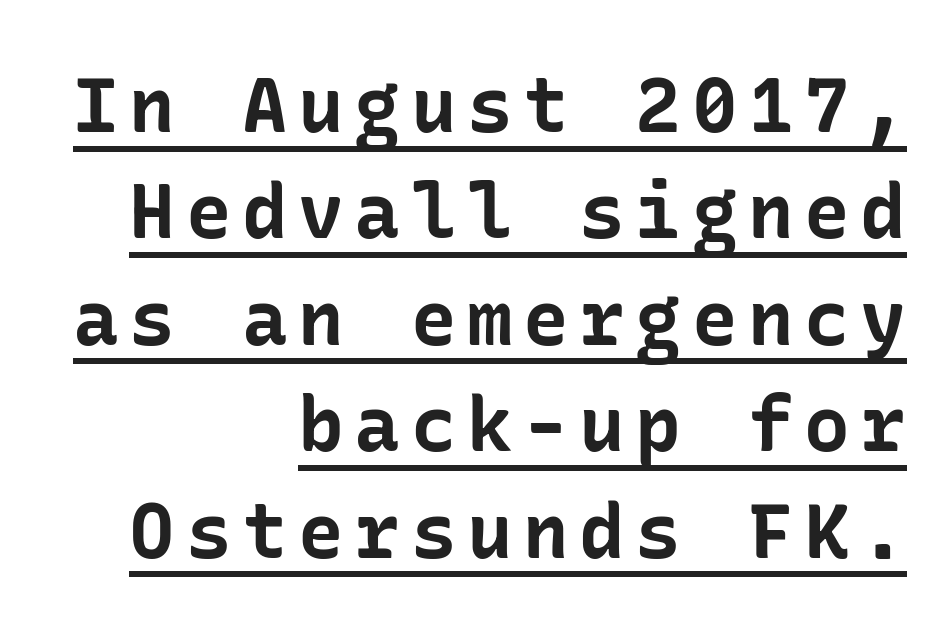
Q: Is the text bold? A: Yes.
Q: Is the text italic (slanted)? A: No, it is upright.
Q: Is the typeface a serif or a sans-serif typeface? A: Sans-serif.
Q: Is the text underlined? A: Yes.
Q: How is the paragraph aligned? A: Right-aligned.
Q: Is the spacing between lines tight, normal or loose? A: Normal.
Q: Width (condensed, normal, or wide)? A: Normal.
Q: Stroke contrast? A: Low.
Q: x-height? A: Medium.
